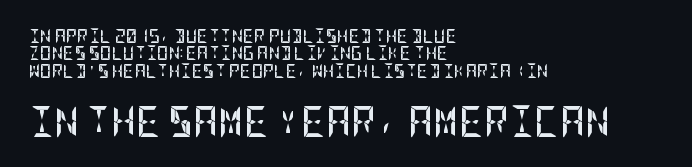
{"serif": "no", "italic": "no", "bold": "yes", "weight": "semibold", "width": "condensed", "stroke_contrast": "low", "x_height": "large", "underline": "no", "align": "left", "line_spacing": "normal", "line_spacing_ratio": 1.25, "letter_spacing": "normal", "letter_spacing_em": 0.0, "larger_block": "second", "size_ratio": 2.21, "glyph_px": 31}
